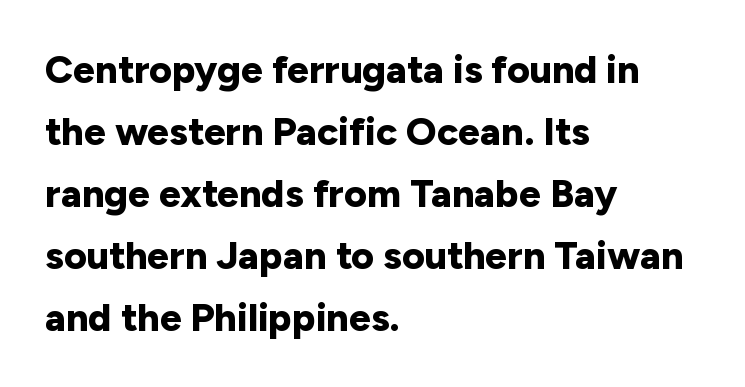
Q: Is the text bold? A: Yes.
Q: Is the text italic (slanted)? A: No, it is upright.
Q: Is the typeface a serif or a sans-serif typeface? A: Sans-serif.
Q: Is the text underlined? A: No.
Q: How is the paragraph aligned? A: Left-aligned.
Q: Is the spacing between letters normal or unusually wide? A: Normal.
Q: Is the spacing between lines tight, normal or loose? A: Normal.
Q: Width (condensed, normal, or wide)? A: Normal.
Q: Stroke contrast? A: Low.
Q: x-height? A: Medium.
Q: Monospaced? A: No.
